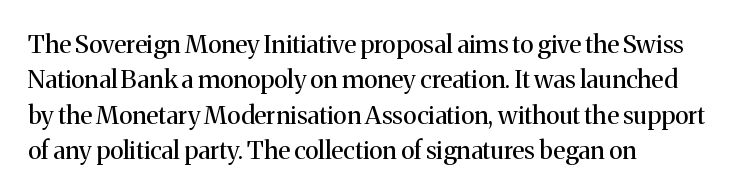
The image shows 25 px text type, upright; set left-aligned, normal line spacing (1.42x), normal letter spacing, not underlined.
